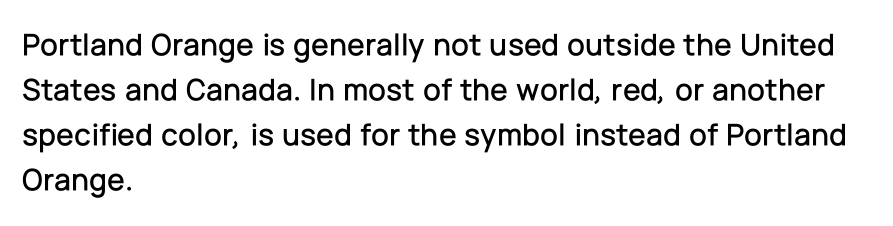
The image shows 32 px sans-serif type, upright; set left-aligned, normal line spacing (1.41x), normal letter spacing, not underlined; low stroke contrast and a medium x-height.
